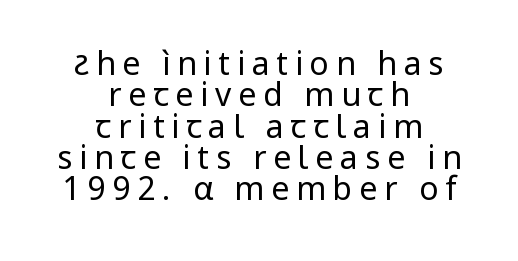
The letterforms stand isolated, each surrounded by extra space. These lines stack symmetrically, like a column narrowing and widening about its center. The characters display no serif detailing; their extremities are plain. The leading is snug, giving the passage a crowded texture. Think of a printed novel: that variable character pitch is what you see here.
